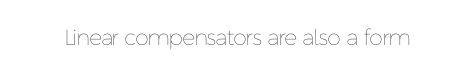
The image shows 22 px text type, upright; set normal letter spacing, not underlined.
